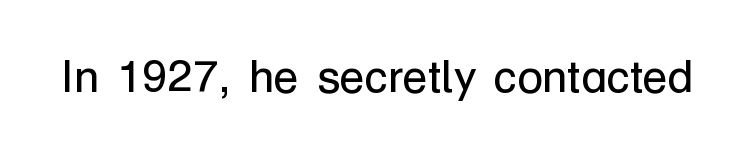
{"serif": "no", "italic": "no", "bold": "no", "weight": "regular", "width": "normal", "stroke_contrast": "low", "x_height": "medium", "monospaced": "no", "underline": "no", "letter_spacing": "normal", "letter_spacing_em": 0.0, "glyph_px": 46}
